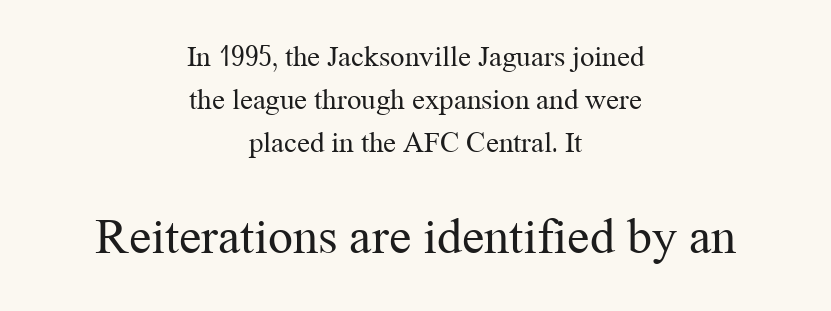
{"serif": "yes", "italic": "no", "bold": "no", "weight": "regular", "width": "normal", "stroke_contrast": "medium", "x_height": "medium", "monospaced": "no", "underline": "no", "align": "center", "line_spacing": "normal", "line_spacing_ratio": 1.49, "letter_spacing": "normal", "letter_spacing_em": 0.0, "larger_block": "second", "size_ratio": 1.72, "glyph_px": 50}
